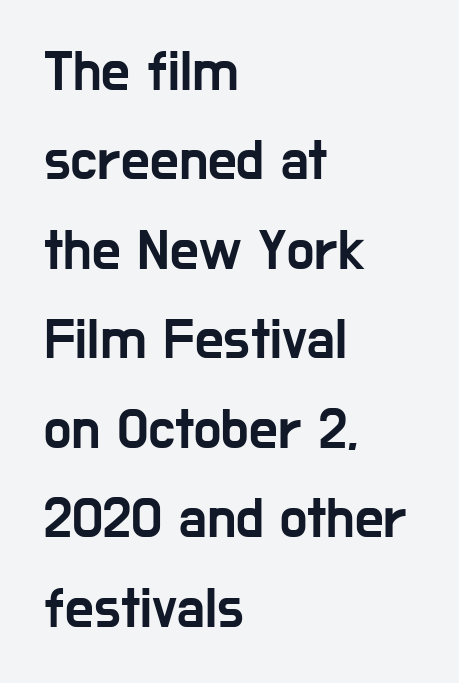
The image shows 57 px condensed sans-serif type, upright; set left-aligned, normal line spacing (1.57x), normal letter spacing, not underlined; low stroke contrast and a medium x-height.
